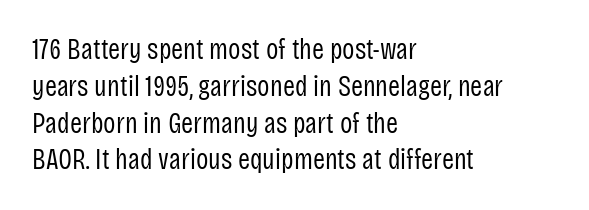
Is this a fixed-width face? No — the glyphs have proportional, varying widths. Underline: absent. The letterforms sit at book weight or below. The lettering holds an erect, upright posture throughout. The paragraph shown leans on its left margin. The horizontal fit of the characters is conventional and even.
